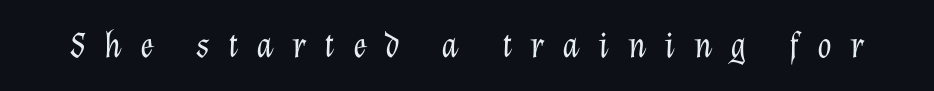
Anything drawn beneath the words? Only blank space. Tracking value appears strongly positive — letters spread wide. Weight class: somewhere from thin through regular. Posture: slanted. A typesetter would call this proportional, since set widths differ per character.
